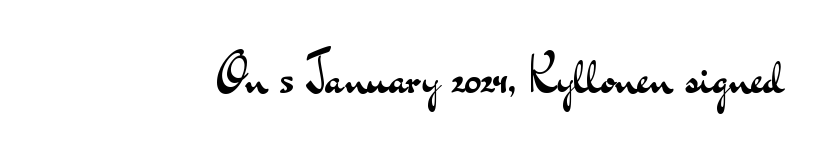
The typeface has the unassuming heft of standard copy or less. Stroke terminals: plain, sans-serif. Spacing between characters is what you'd get straight out of the box.
